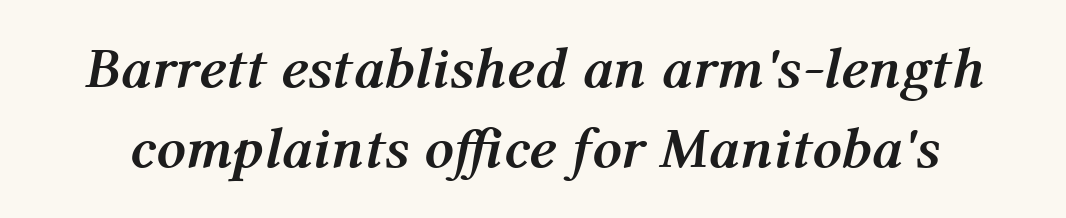
The image shows 58 px semibold type, italic (leaning right); set normal line spacing (1.38x), normal letter spacing, not underlined; medium stroke contrast and a medium x-height.
